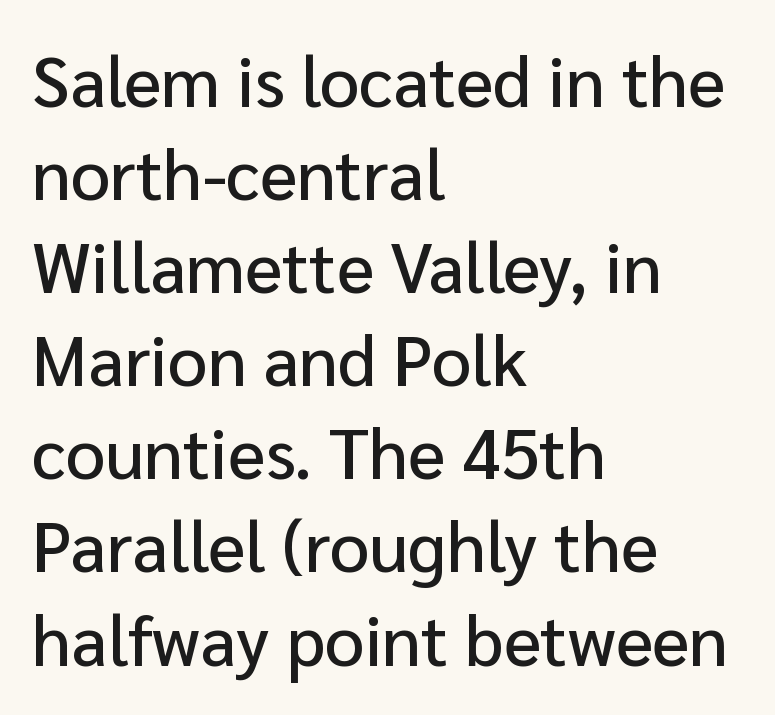
{"serif": "no", "italic": "no", "width": "normal", "stroke_contrast": "low", "x_height": "medium", "monospaced": "no", "underline": "no", "align": "left", "line_spacing": "normal", "line_spacing_ratio": 1.33, "letter_spacing": "normal", "letter_spacing_em": 0.0, "glyph_px": 70}
